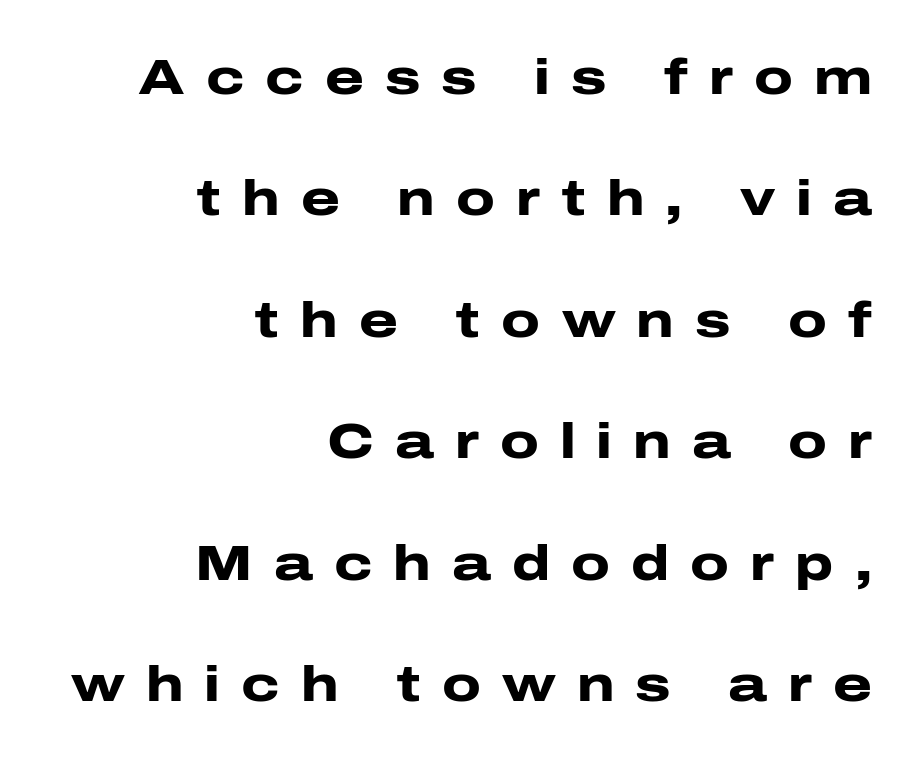
{"serif": "no", "italic": "no", "bold": "yes", "weight": "heavy", "width": "wide", "stroke_contrast": "low", "x_height": "medium", "monospaced": "no", "underline": "no", "align": "right", "line_spacing": "loose", "line_spacing_ratio": 2.43, "letter_spacing": "wide", "letter_spacing_em": 0.42, "glyph_px": 50}
